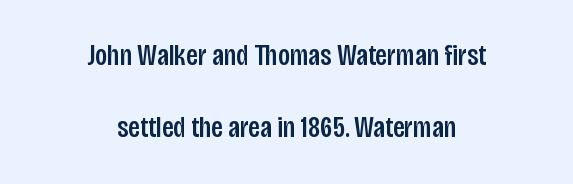
Q: Is the text italic (slanted)? A: No, it is upright.
Q: Is the typeface a serif or a sans-serif typeface? A: Sans-serif.
Q: Is the text underlined? A: No.
Q: How is the paragraph aligned? A: Centered.
Q: Is the spacing between letters normal or unusually wide? A: Normal.
Q: Is the spacing between lines tight, normal or loose? A: Loose.
Q: Width (condensed, normal, or wide)? A: Condensed.
Q: Stroke contrast? A: Low.
Q: x-height? A: Large.
Q: Monospaced? A: No.
